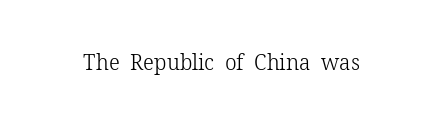
Q: Is the text bold? A: No.
Q: Is the text italic (slanted)? A: No, it is upright.
Q: Is the text underlined? A: No.
Q: Is the spacing between letters normal or unusually wide? A: Normal.
